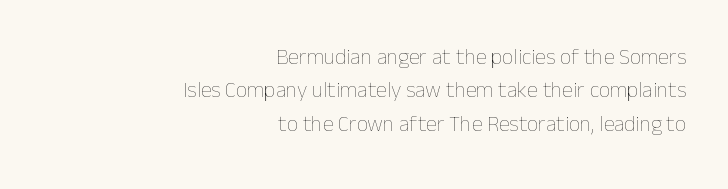
{"italic": "no", "bold": "no", "underline": "no", "align": "right", "line_spacing": "normal", "line_spacing_ratio": 1.52, "letter_spacing": "normal", "letter_spacing_em": 0.0, "glyph_px": 22}
